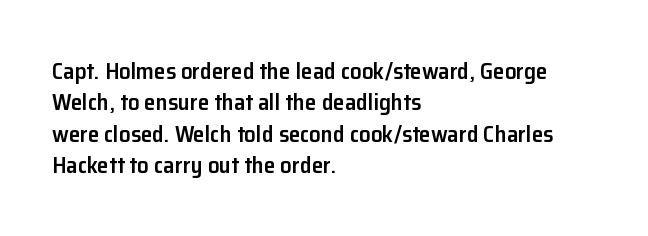
The image shows 23 px text type, upright; set left-aligned, normal line spacing (1.36x), normal letter spacing, not underlined.
